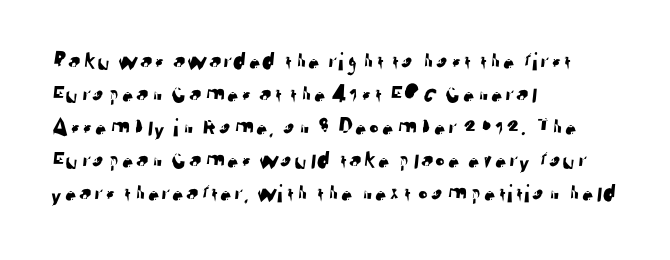
A student would call this left alignment; a typographer would say flush left, rag right. This block has exactly the height ordinary leading produces. The strip under each line holds only bare page. A typesetter would call this zero additional tracking.
